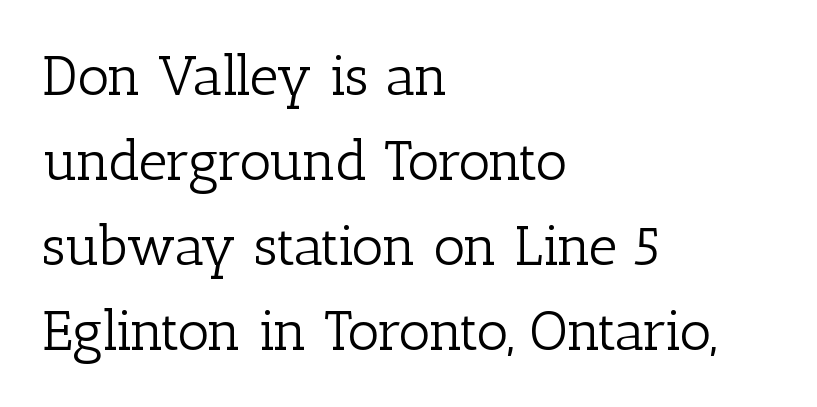
{"serif": "yes", "italic": "no", "bold": "no", "weight": "light", "width": "normal", "stroke_contrast": "low", "x_height": "medium", "monospaced": "no", "underline": "no", "align": "left", "line_spacing": "normal", "line_spacing_ratio": 1.52, "letter_spacing": "normal", "letter_spacing_em": 0.0, "glyph_px": 56}
